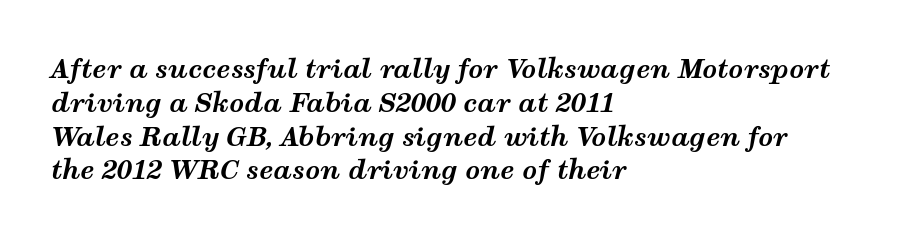
You can tell it's italic because the verticals aren't actually vertical. Line spacing here is normal. The rendering anchors every line to the left-hand side. Every letter is thick-stroked: bold, no question. Beneath every word, the page is bare. In terms of letterspacing, this is plain default setting.
